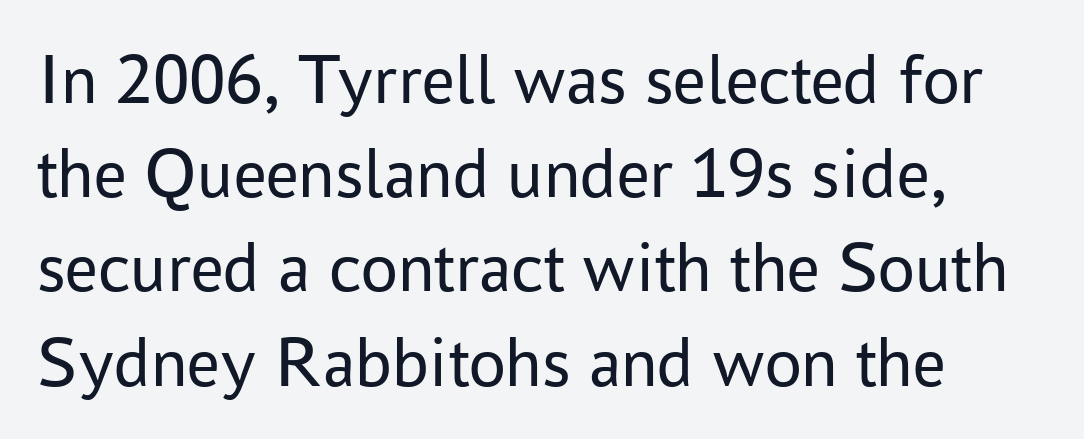
Q: Is the text bold? A: No.
Q: Is the text italic (slanted)? A: No, it is upright.
Q: Is the typeface a serif or a sans-serif typeface? A: Sans-serif.
Q: Is the text underlined? A: No.
Q: How is the paragraph aligned? A: Left-aligned.
Q: Is the spacing between letters normal or unusually wide? A: Normal.
Q: Is the spacing between lines tight, normal or loose? A: Normal.
Q: Width (condensed, normal, or wide)? A: Normal.
Q: Stroke contrast? A: Low.
Q: x-height? A: Medium.
Q: Monospaced? A: No.
